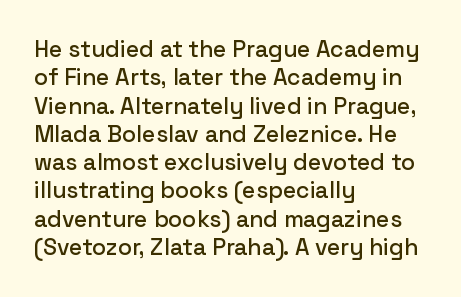
{"italic": "no", "underline": "no", "align": "left", "line_spacing_ratio": 1.23, "letter_spacing": "normal", "letter_spacing_em": 0.0, "glyph_px": 23}
